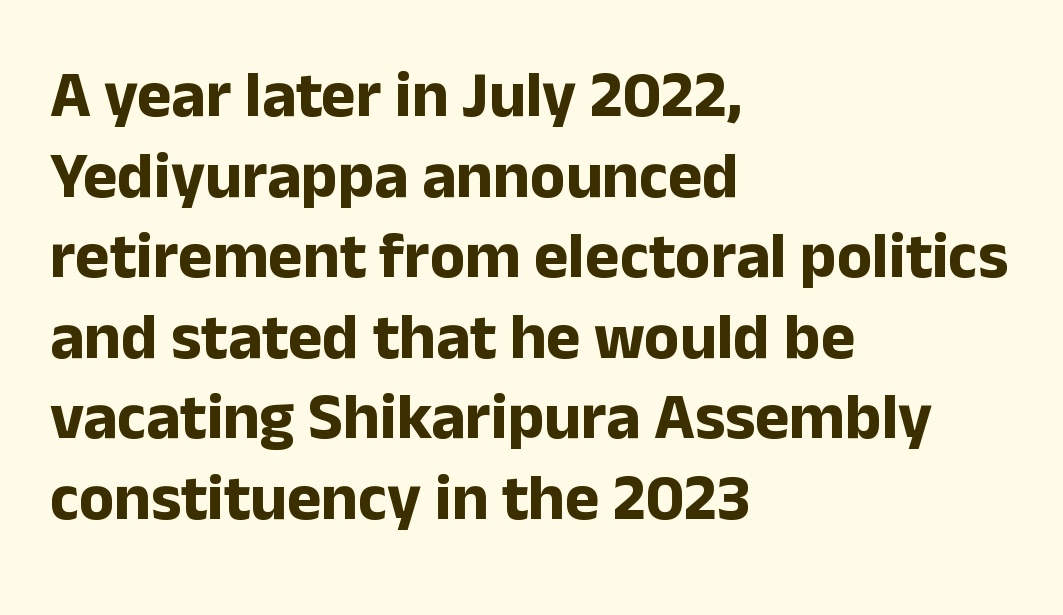
Posture: straight, roman, zero tilt. Clear beneath every line of the passage. Serifs: no, the terminals of the letterforms are clean. The gaps between neighbouring characters are ordinary and unremarkable. Do the characters align in a grid? No, the font is proportional.
